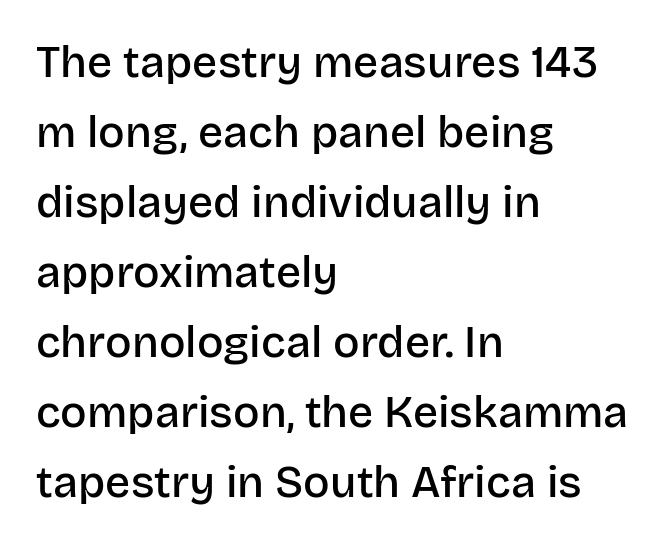
Q: Is the text bold? A: Semi-bold.
Q: Is the text italic (slanted)? A: No, it is upright.
Q: Is the typeface a serif or a sans-serif typeface? A: Sans-serif.
Q: Is the text underlined? A: No.
Q: How is the paragraph aligned? A: Left-aligned.
Q: Is the spacing between letters normal or unusually wide? A: Normal.
Q: Is the spacing between lines tight, normal or loose? A: Normal.
Q: Width (condensed, normal, or wide)? A: Normal.
Q: Stroke contrast? A: Low.
Q: x-height? A: Large.
Q: Monospaced? A: No.
